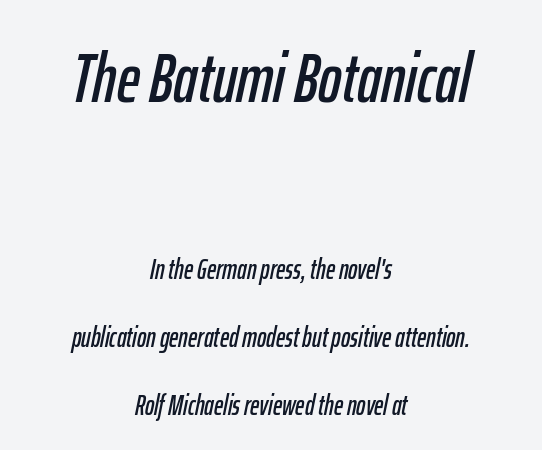
Q: Is the text italic (slanted)? A: Yes, it leans right by about 12 degrees.
Q: Is the text underlined? A: No.
Q: How is the paragraph aligned? A: Centered.
Q: Is the spacing between letters normal or unusually wide? A: Normal.
Q: Is the spacing between lines tight, normal or loose? A: Loose.
Q: Which block of text is set in a larger size, the first (top) or the second (bottom)? A: The first (top) one.
Q: Width (condensed, normal, or wide)? A: Condensed.
Q: Stroke contrast? A: Low.
Q: x-height? A: Medium.
Q: Monospaced? A: No.
